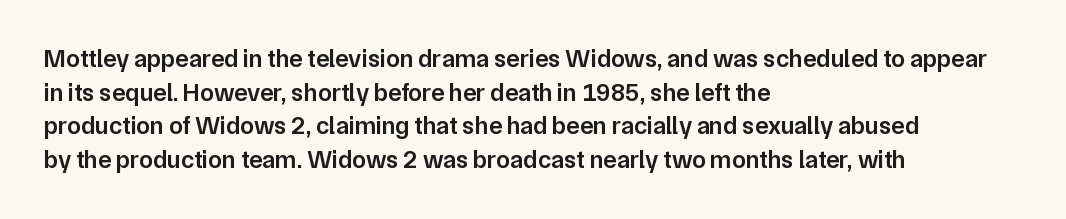
{"italic": "no", "bold": "semi", "underline": "no", "align": "left", "line_spacing": "normal", "line_spacing_ratio": 1.35, "letter_spacing": "normal", "letter_spacing_em": 0.0, "glyph_px": 25}
